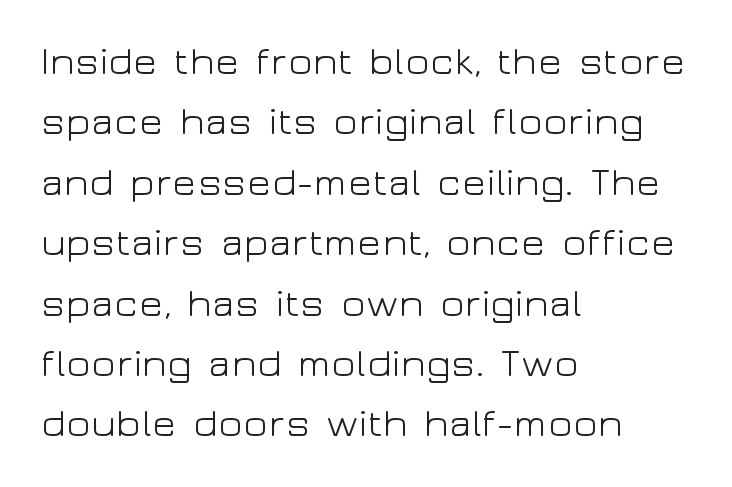
The image shows 40 px light, wide sans-serif type, upright; set left-aligned, normal line spacing (1.51x), normal letter spacing, not underlined; low stroke contrast and a medium x-height.
